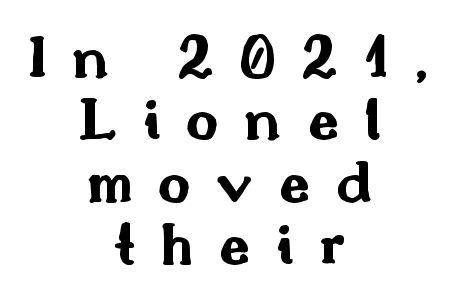
The image shows 63 px bold, wide sans-serif type, upright; set centered, tight line spacing (0.99x), unusually wide letter spacing (+0.41 em), not underlined; medium stroke contrast and a small x-height.
